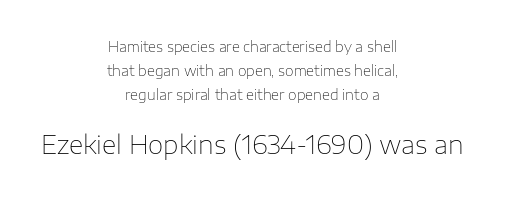
{"italic": "no", "bold": "no", "underline": "no", "align": "center", "line_spacing": "normal", "line_spacing_ratio": 1.7, "letter_spacing": "normal", "letter_spacing_em": 0.0, "larger_block": "second", "size_ratio": 1.79, "glyph_px": 25}
